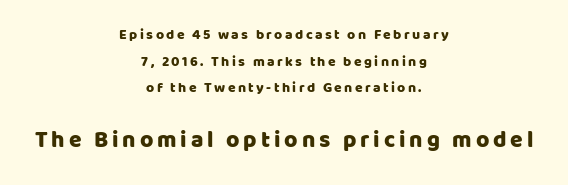
The image shows 23 px text type, upright; set centered, loose line spacing (1.9x), not underlined; the second (bottom) block is 1.64x larger.
